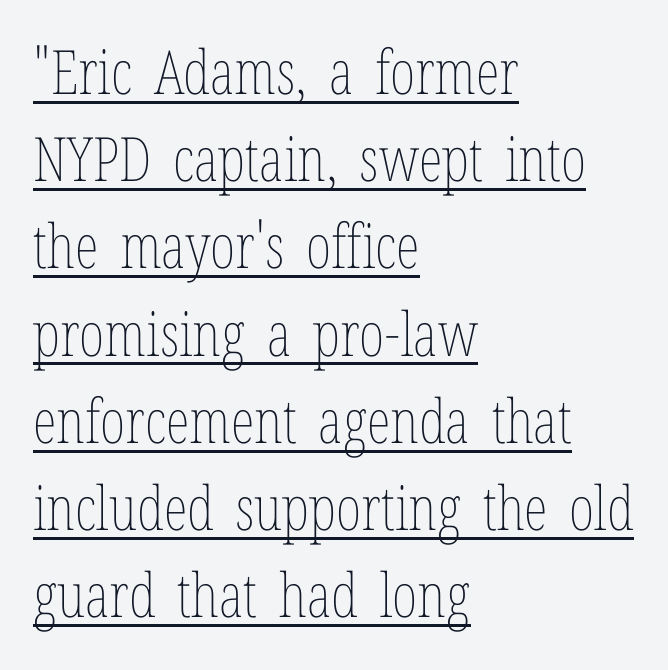
The face used here is rendered with its standard letterfit. Underlined type. Is this a fixed-width face? No — the glyphs have proportional, varying widths. Alignment: flush left. Posture: vertical. Honestly, the row spacing looks completely unremarkable.
